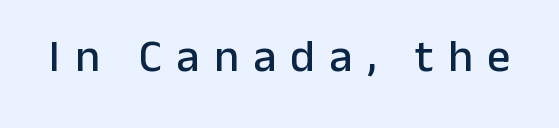
The image shows 46 px sans-serif type, upright; set unusually wide letter spacing (+0.31 em), not underlined; low stroke contrast and a medium x-height.
